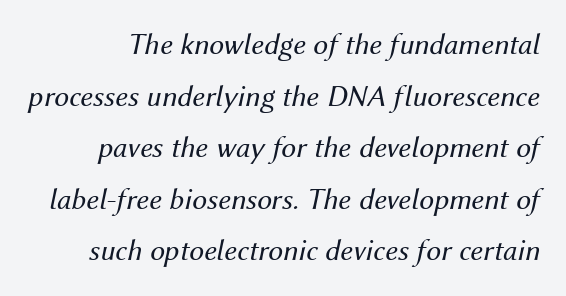
{"italic": "yes", "lean": "right", "slant_degrees": 12, "bold": "no", "weight": "regular", "width": "normal", "stroke_contrast": "medium", "x_height": "medium", "monospaced": "no", "underline": "no", "line_spacing_ratio": 1.72, "letter_spacing": "normal", "letter_spacing_em": 0.0, "glyph_px": 30}
